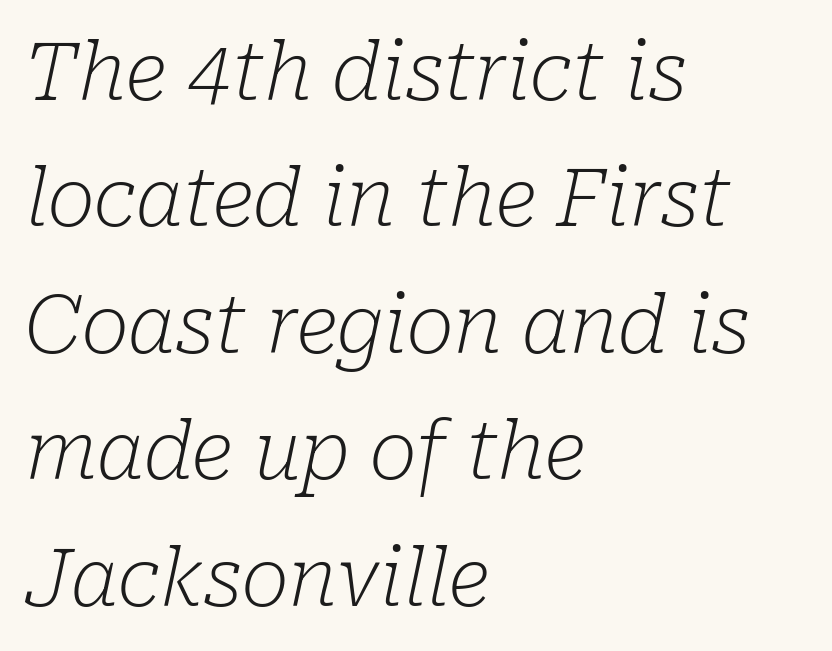
Q: Is the text bold? A: No.
Q: Is the text italic (slanted)? A: Yes, it leans right by about 10 degrees.
Q: Is the typeface a serif or a sans-serif typeface? A: Serif.
Q: Is the text underlined? A: No.
Q: How is the paragraph aligned? A: Left-aligned.
Q: Is the spacing between letters normal or unusually wide? A: Normal.
Q: Is the spacing between lines tight, normal or loose? A: Normal.
Q: Width (condensed, normal, or wide)? A: Normal.
Q: Stroke contrast? A: Low.
Q: x-height? A: Medium.
Q: Monospaced? A: No.
